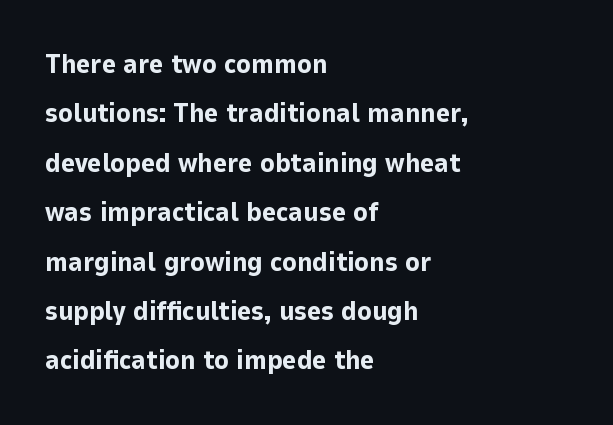
Q: Is the text bold? A: Yes.
Q: Is the text italic (slanted)? A: No, it is upright.
Q: Is the text underlined? A: No.
Q: How is the paragraph aligned? A: Left-aligned.
Q: Is the spacing between letters normal or unusually wide? A: Normal.
